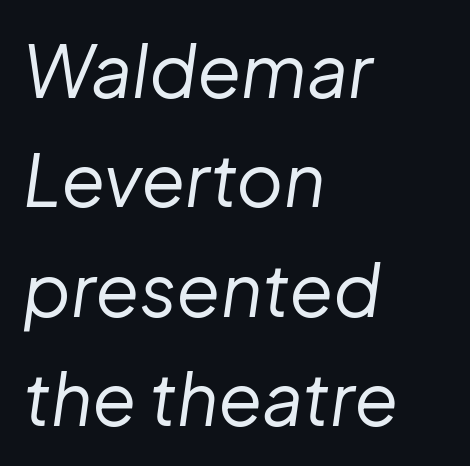
The image shows 72 px regular-weight type, italic (leaning right); set left-aligned, normal line spacing (1.52x), normal letter spacing, not underlined; low stroke contrast and a medium x-height.
